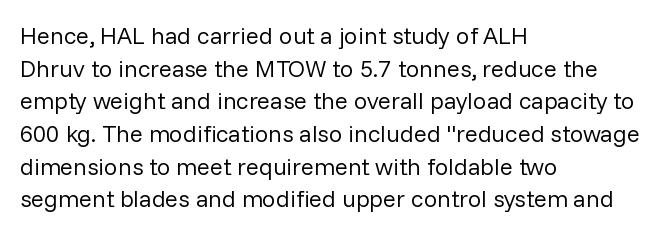
{"italic": "no", "bold": "no", "underline": "no", "align": "left", "line_spacing": "normal", "line_spacing_ratio": 1.36, "letter_spacing": "normal", "letter_spacing_em": 0.0, "glyph_px": 24}
